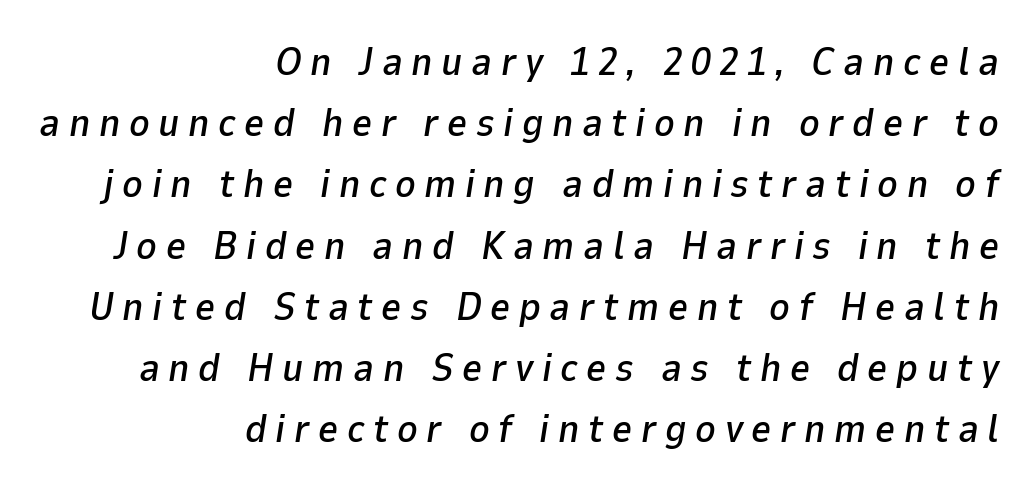
The image shows 39 px text type, italic (leaning right); set right-aligned, normal line spacing (1.57x), unusually wide letter spacing (+0.22 em), not underlined; low stroke contrast and a medium x-height.
